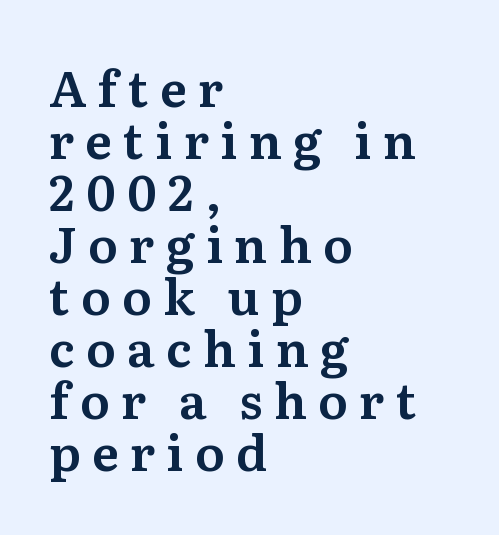
Q: Is the text italic (slanted)? A: No, it is upright.
Q: Is the typeface a serif or a sans-serif typeface? A: Serif.
Q: Is the text underlined? A: No.
Q: How is the paragraph aligned? A: Left-aligned.
Q: Is the spacing between letters normal or unusually wide? A: Unusually wide.
Q: Is the spacing between lines tight, normal or loose? A: Tight.
Q: Width (condensed, normal, or wide)? A: Normal.
Q: Stroke contrast? A: Medium.
Q: x-height? A: Medium.
Q: Monospaced? A: No.
